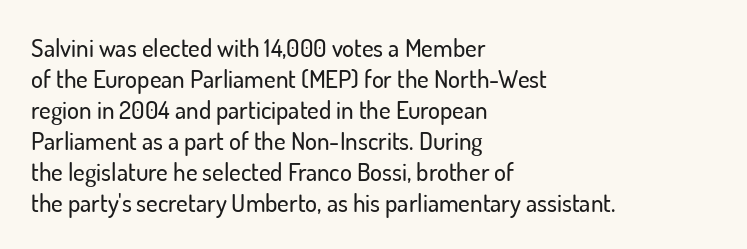
Clear beneath every line of the passage. Is the block centered? No — it sits flush against the left margin. Observe the ordinary spacing: letters are neighbours, not strangers. The letters stand upright; this is a roman face.
